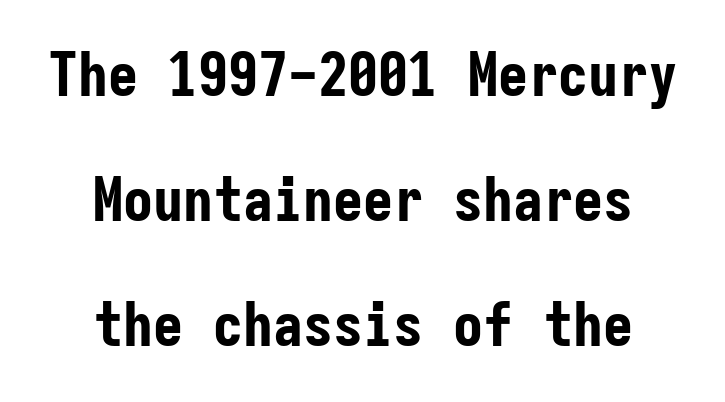
Is this a fixed-width face? Yes — each glyph sits in an identical cell. Look at the tracking — it's just the regular setting, nothing added. Posture: straight, roman, zero tilt. The gap between lines stays unmarked.
